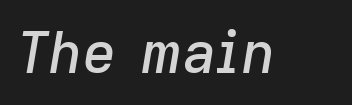
{"italic": "yes", "lean": "right", "slant_degrees": 9, "width": "normal", "stroke_contrast": "low", "x_height": "medium", "monospaced": "no", "underline": "no", "letter_spacing": "normal", "letter_spacing_em": 0.0, "glyph_px": 58}
